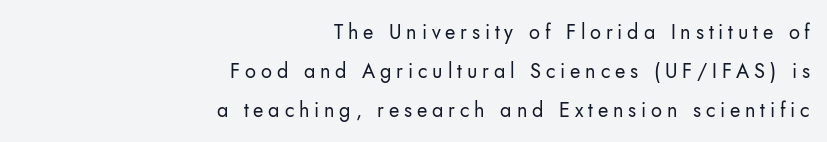
Q: Is the text bold? A: No.
Q: Is the text italic (slanted)? A: No, it is upright.
Q: Is the text underlined? A: No.
Q: How is the paragraph aligned? A: Right-aligned.
Q: Is the spacing between letters normal or unusually wide? A: Unusually wide.
Q: Is the spacing between lines tight, normal or loose? A: Loose.
